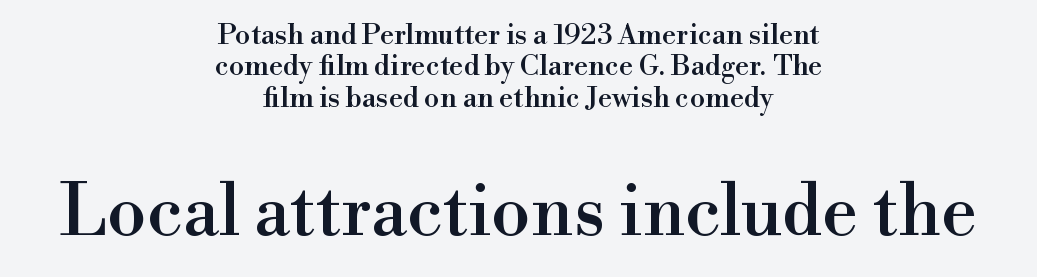
{"serif": "yes", "italic": "no", "width": "normal", "stroke_contrast": "high", "x_height": "small", "monospaced": "no", "underline": "no", "align": "center", "line_spacing": "tight", "line_spacing_ratio": 1.12, "letter_spacing": "normal", "letter_spacing_em": 0.0, "larger_block": "second", "size_ratio": 2.54, "glyph_px": 71}
